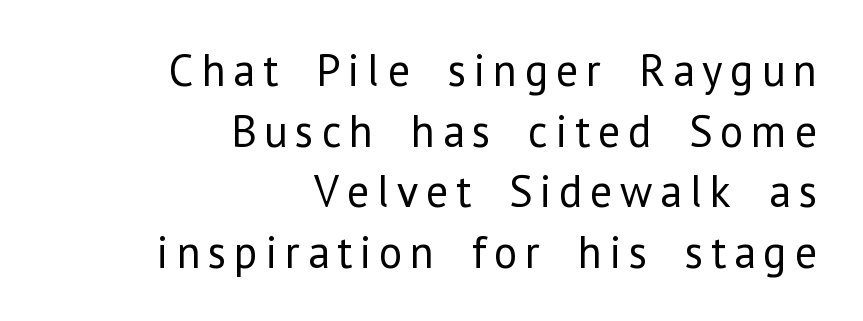
{"serif": "no", "italic": "no", "bold": "no", "weight": "regular", "width": "normal", "stroke_contrast": "low", "x_height": "medium", "monospaced": "no", "underline": "no", "align": "right", "line_spacing": "normal", "line_spacing_ratio": 1.35, "glyph_px": 45}
